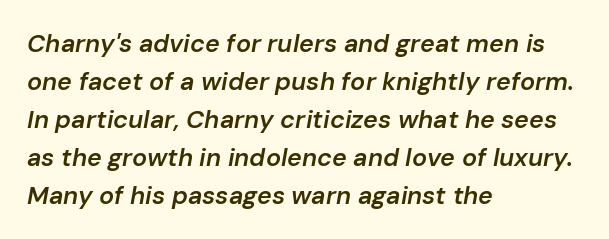
Has an underline been added? It has not. The passage shown is semibold, sitting just below true bold. A classic flush-left, rag-right setting is used for this passage. How are the letters spaced? Ordinarily, with no added tracking. Quick note: interline space is typical.
